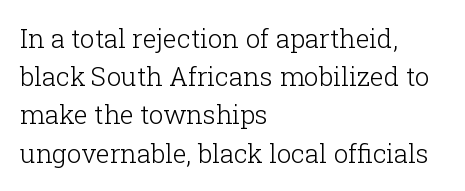
The vertical gap from one line to the next is medium. Quick note: underline off. The characters are drawn with everyday or finer stroke widths. A typesetter would mark this as roman, not italic. Caption: multi-line text, flush left, ragged right.
